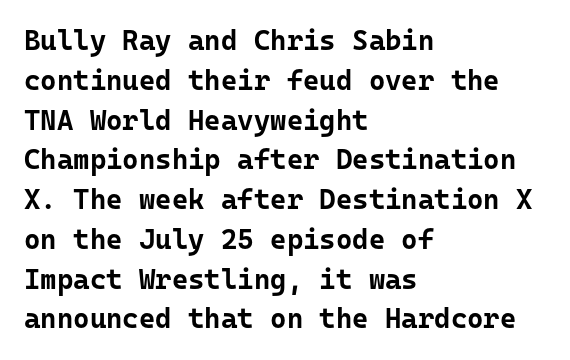
{"serif": "no", "italic": "no", "bold": "yes", "weight": "bold", "width": "normal", "stroke_contrast": "low", "x_height": "medium", "monospaced": "yes", "underline": "no", "align": "left", "line_spacing": "normal", "line_spacing_ratio": 1.42, "letter_spacing": "normal", "letter_spacing_em": 0.0, "glyph_px": 28}
